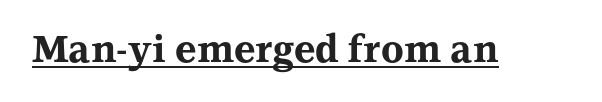
A serif font was chosen for this passage. Each line of the rendering has a horizontal stroke beneath the glyphs. Tracking value appears to be zero — textbook default spacing. Notice how the stems are strictly vertical — no italics here. Do the characters align in a grid? No, the font is proportional. Weight check: bold — yes, fully.
